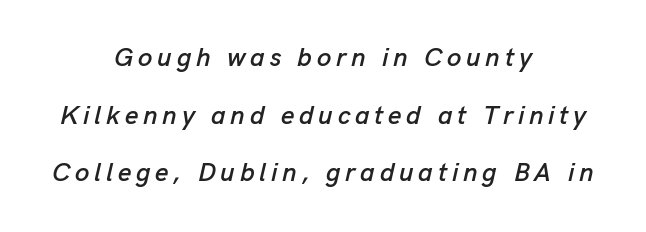
The paragraph has two soft edges and a firm central axis. Rows of type keep a wide berth in the vertical direction. No word sits above an underline. This is oblique type, the kind used for emphasis or titles.
